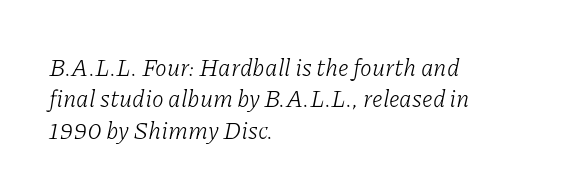
Q: Is the text bold? A: No.
Q: Is the text italic (slanted)? A: Yes, it leans right by about 11 degrees.
Q: Is the text underlined? A: No.
Q: How is the paragraph aligned? A: Left-aligned.
Q: Is the spacing between letters normal or unusually wide? A: Normal.
Q: Is the spacing between lines tight, normal or loose? A: Normal.
